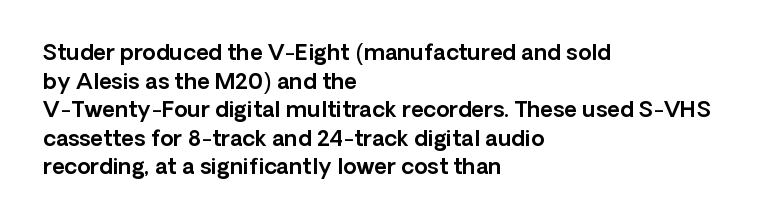
The image shows 22 px text type, upright; set left-aligned, normal line spacing (1.3x), normal letter spacing, not underlined.
